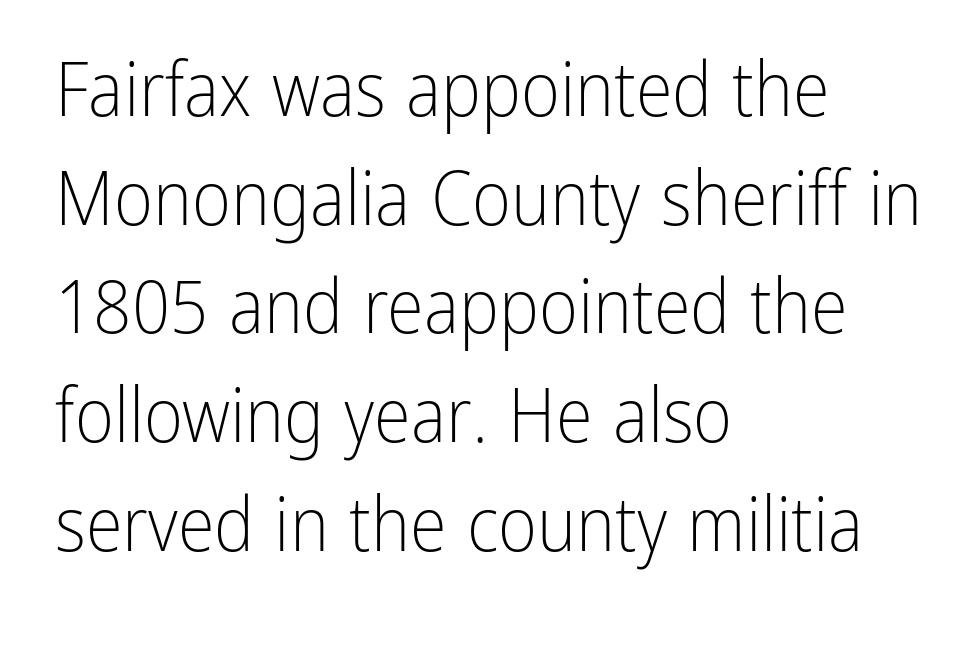
{"serif": "no", "italic": "no", "bold": "no", "weight": "light", "width": "condensed", "stroke_contrast": "low", "x_height": "medium", "monospaced": "no", "underline": "no", "align": "left", "line_spacing": "normal", "line_spacing_ratio": 1.45, "letter_spacing": "normal", "letter_spacing_em": 0.0, "glyph_px": 75}
